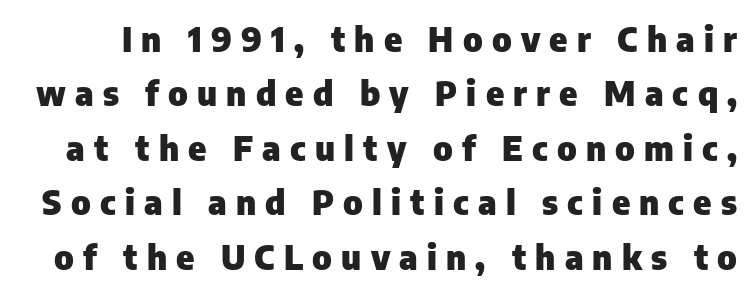
Q: Is the text bold? A: Yes.
Q: Is the text italic (slanted)? A: No, it is upright.
Q: Is the typeface a serif or a sans-serif typeface? A: Sans-serif.
Q: Is the text underlined? A: No.
Q: Is the spacing between letters normal or unusually wide? A: Unusually wide.
Q: Is the spacing between lines tight, normal or loose? A: Normal.
Q: Width (condensed, normal, or wide)? A: Normal.
Q: Stroke contrast? A: Low.
Q: x-height? A: Medium.
Q: Monospaced? A: No.
